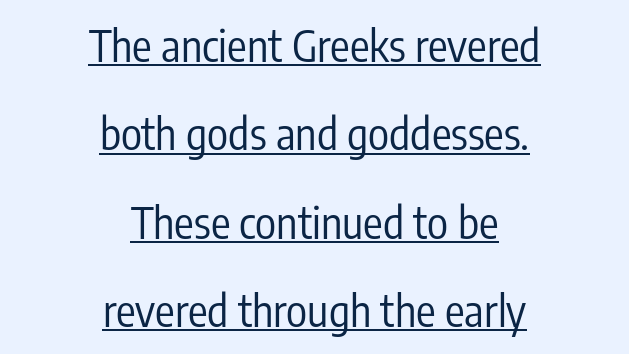
The image shows 44 px regular-weight, condensed sans-serif type, upright; set centered, loose line spacing (2.01x), normal letter spacing, underlined; low stroke contrast and a medium x-height.
